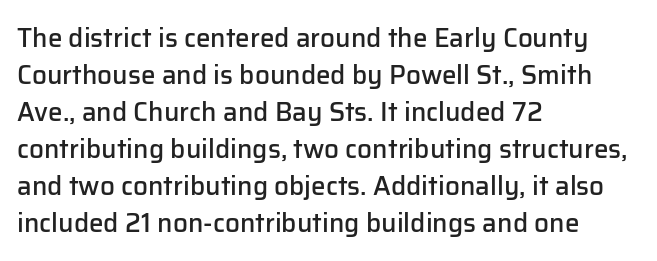
The image shows 26 px text type, upright; set left-aligned, normal line spacing (1.42x), normal letter spacing, not underlined.
